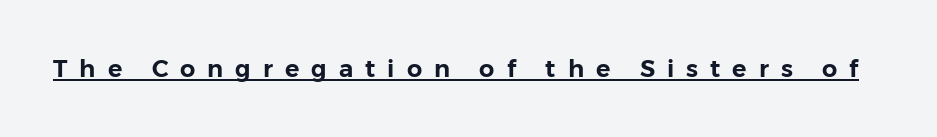
The image shows 24 px text type, upright; set unusually wide letter spacing (+0.5 em), underlined.
